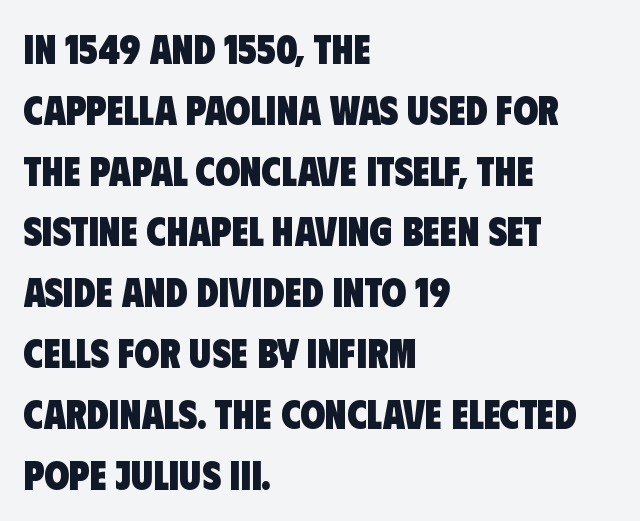
Normally led — the rows are evenly, conventionally spaced. Each row of text sits above clean, open space. Each glyph is drawn with heavy, bold strokes. The type is set solid horizontally, with unmodified tracking.
